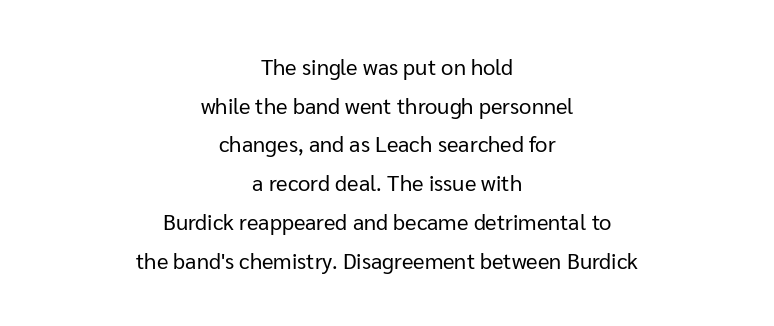
The lines are quadded center. Notice how the stems are strictly vertical — no italics here. Each row of text sits above clean, open space. A quiet, ordinary-to-light weight characterises the typeface.
